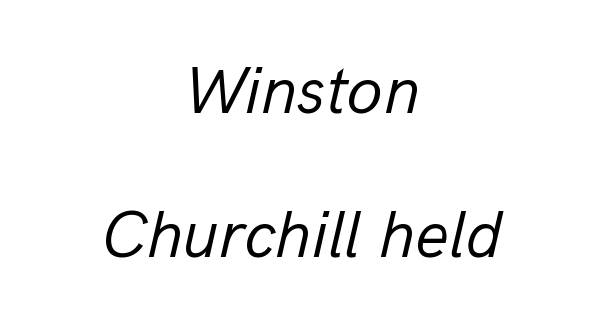
The image shows 66 px regular-weight type, italic (leaning right); set centered, loose line spacing (2.18x), normal letter spacing, not underlined; low stroke contrast and a medium x-height.
